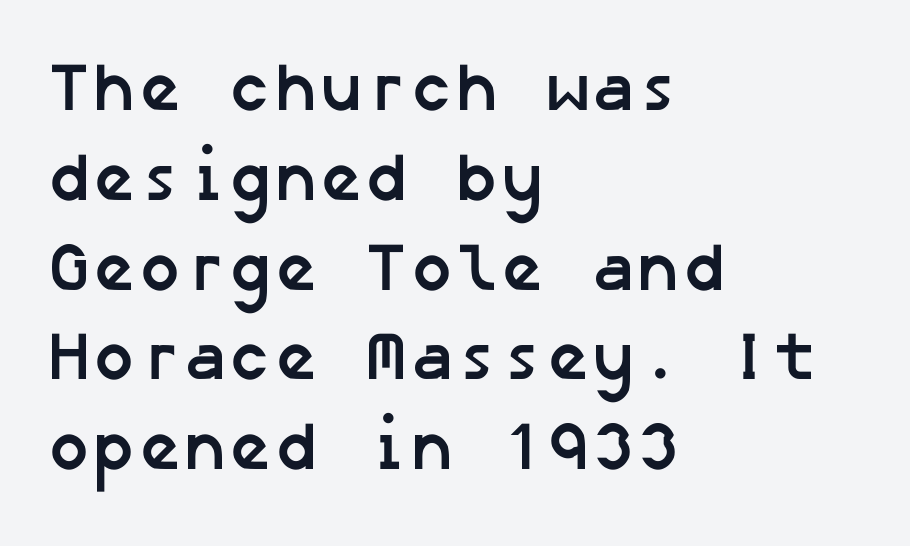
Q: Is the text bold? A: Yes.
Q: Is the typeface a serif or a sans-serif typeface? A: Sans-serif.
Q: Is the text underlined? A: No.
Q: How is the paragraph aligned? A: Left-aligned.
Q: Is the spacing between letters normal or unusually wide? A: Normal.
Q: Is the spacing between lines tight, normal or loose? A: Normal.
Q: Width (condensed, normal, or wide)? A: Normal.
Q: Stroke contrast? A: Low.
Q: x-height? A: Medium.
